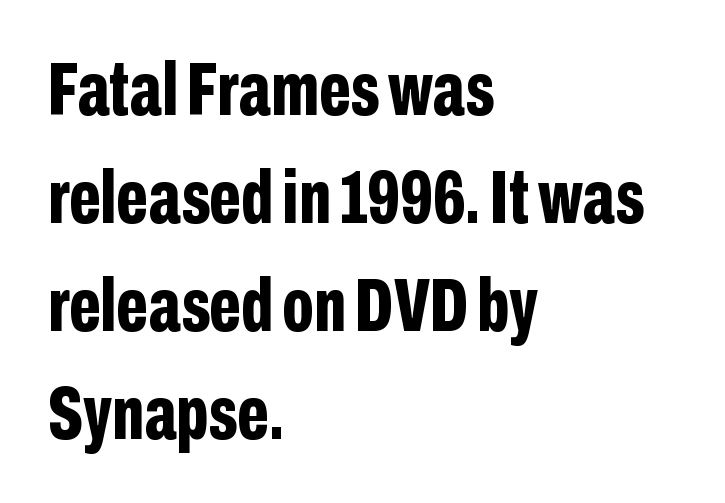
Q: Is the text bold? A: Yes.
Q: Is the text italic (slanted)? A: No, it is upright.
Q: Is the typeface a serif or a sans-serif typeface? A: Sans-serif.
Q: Is the text underlined? A: No.
Q: How is the paragraph aligned? A: Left-aligned.
Q: Is the spacing between letters normal or unusually wide? A: Normal.
Q: Is the spacing between lines tight, normal or loose? A: Normal.
Q: Width (condensed, normal, or wide)? A: Condensed.
Q: Stroke contrast? A: Low.
Q: x-height? A: Medium.
Q: Monospaced? A: No.
